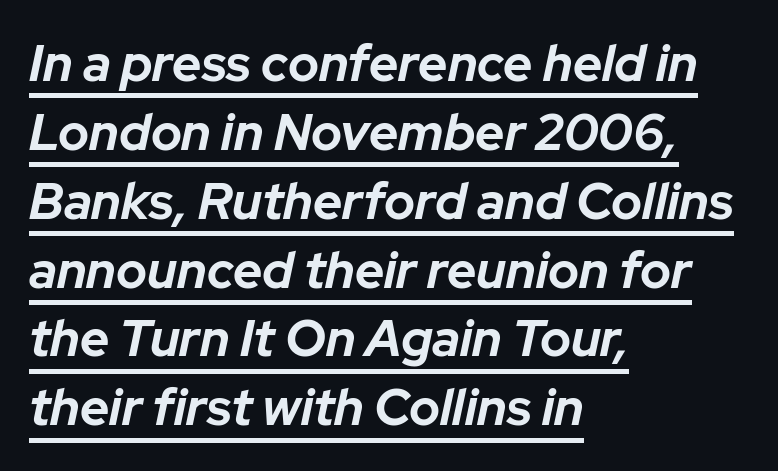
Each letter keeps its own natural width here, so spacing adapts to shape. This sample uses an oblique cut, with every glyph tilted off the vertical. The setting favours the left margin, as ordinary paragraphs usually do. What's the leading like? Ordinary, nothing unusual.
